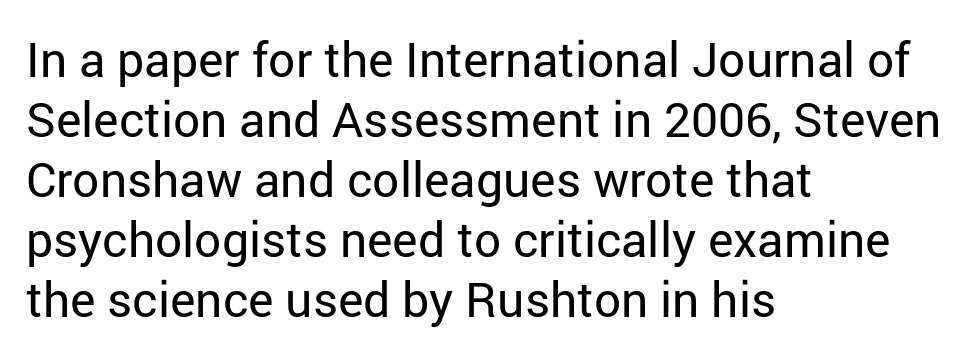
{"serif": "no", "italic": "no", "bold": "no", "weight": "regular", "width": "normal", "stroke_contrast": "low", "x_height": "medium", "monospaced": "no", "underline": "no", "align": "left", "line_spacing": "normal", "line_spacing_ratio": 1.25, "letter_spacing": "normal", "letter_spacing_em": 0.0, "glyph_px": 48}
